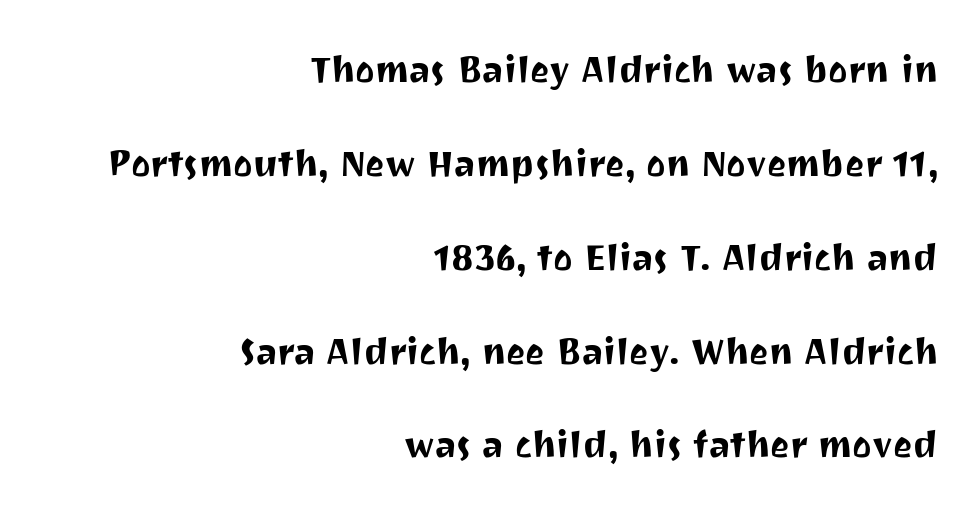
The letters stand upright; this is a roman face. Is this a fixed-width face? No — the glyphs have proportional, varying widths. Loosely led — the rows are spread out. Words float on clear page, feet unadorned. What stands out about the letter spacing? Nothing — it is the standard amount. Are there feet on the stems? There aren't — it's a sans.
